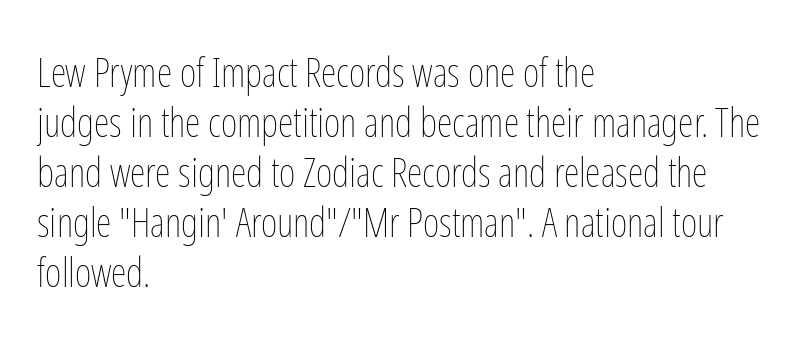
The image shows 40 px thin, condensed type, upright; set left-aligned, normal line spacing (1.25x), normal letter spacing, not underlined; low stroke contrast and a medium x-height.
